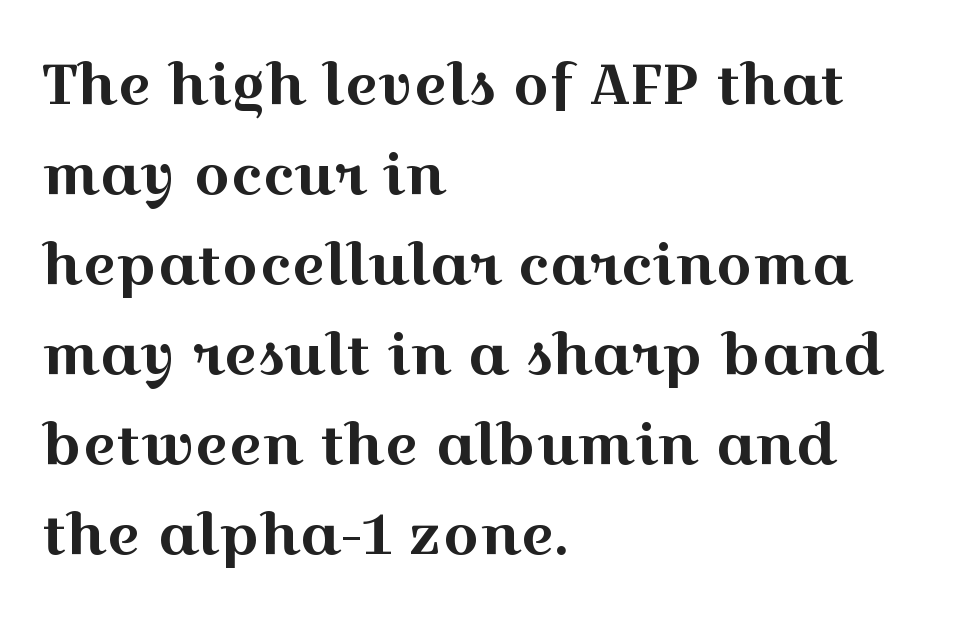
The image shows 57 px wide serif type, upright; set left-aligned, normal line spacing (1.58x), normal letter spacing, not underlined; a medium x-height.
